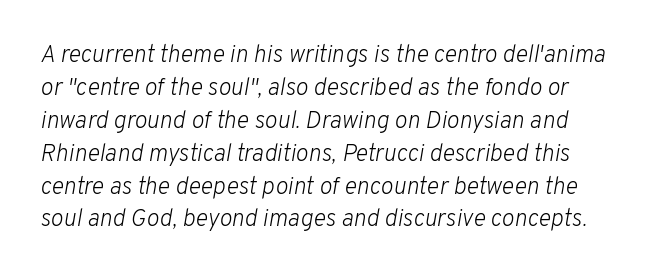
Q: Is the text bold? A: No.
Q: Is the text italic (slanted)? A: Yes, it leans right by about 10 degrees.
Q: Is the text underlined? A: No.
Q: Is the spacing between letters normal or unusually wide? A: Normal.
Q: Is the spacing between lines tight, normal or loose? A: Normal.
